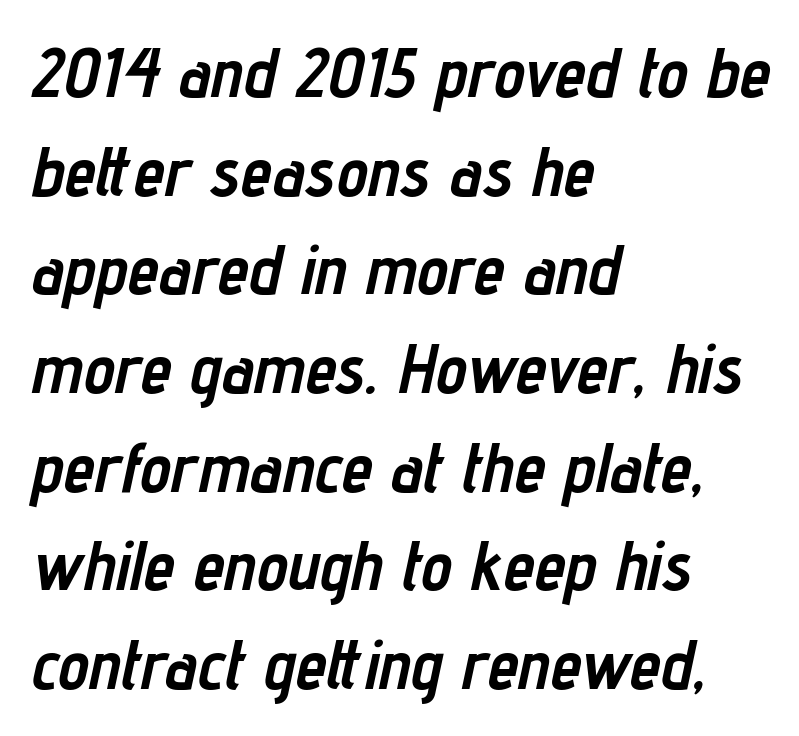
You could call the tracking neutral — neither tight nor loose. Does the leading feel generous? No, just average. The area under the type is left untouched. This sample uses an oblique cut, with every glyph tilted off the vertical. Stroke thickness is high; the sample reads as a true bold.
